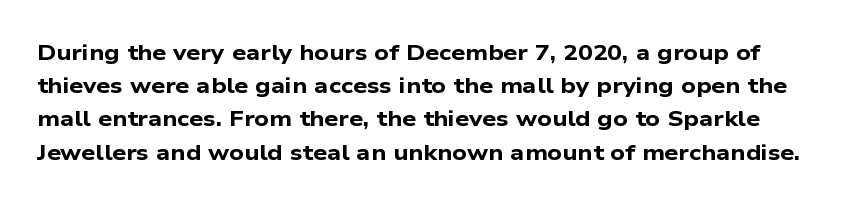
This rendering features lettering with no underline. The passage shown stacks its lines at a standard gap. The gaps between neighbouring characters are ordinary and unremarkable. Each glyph is drawn with heavy, bold strokes.
